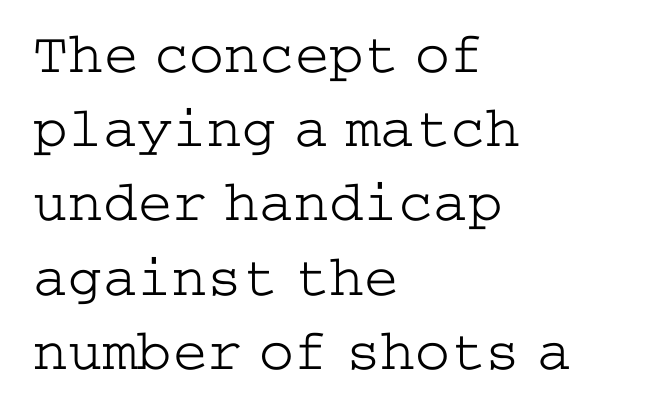
These glyphs show unthickened strokes, regular width or finer. Students, note that the glyphs here touch the page at normal intervals. Is this a sans? No — the strokes have serifs. It's the straight-up-and-down kind of type.
